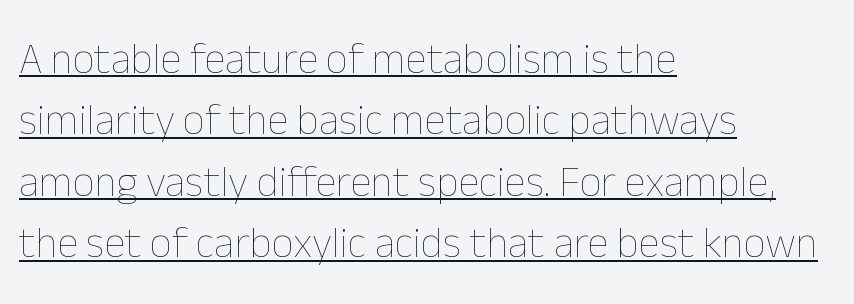
The image shows 43 px thin type, upright; set left-aligned, normal line spacing (1.43x), normal letter spacing, underlined; low stroke contrast and a medium x-height.
